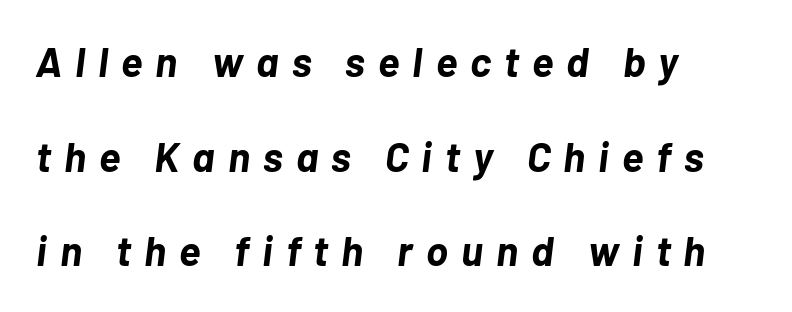
Q: Is the text bold? A: Yes.
Q: Is the text italic (slanted)? A: Yes, it leans right by about 7 degrees.
Q: Is the text underlined? A: No.
Q: How is the paragraph aligned? A: Left-aligned.
Q: Is the spacing between letters normal or unusually wide? A: Unusually wide.
Q: Is the spacing between lines tight, normal or loose? A: Loose.
Q: Width (condensed, normal, or wide)? A: Normal.
Q: Stroke contrast? A: Low.
Q: x-height? A: Medium.
Q: Monospaced? A: No.
